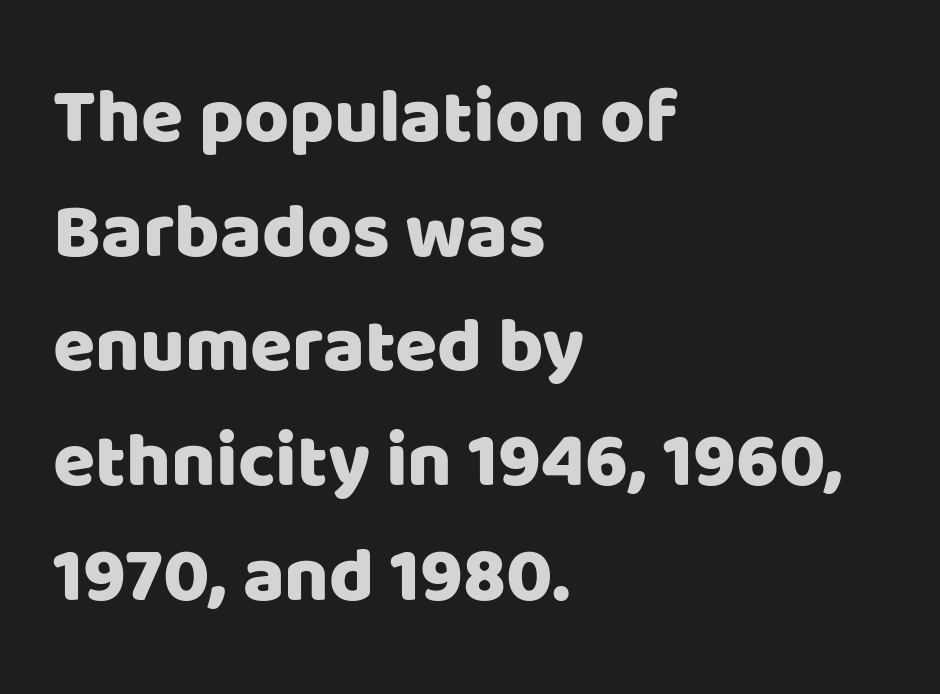
Q: Is the text italic (slanted)? A: No, it is upright.
Q: Is the typeface a serif or a sans-serif typeface? A: Sans-serif.
Q: Is the text underlined? A: No.
Q: How is the paragraph aligned? A: Left-aligned.
Q: Is the spacing between letters normal or unusually wide? A: Normal.
Q: Is the spacing between lines tight, normal or loose? A: Normal.
Q: Width (condensed, normal, or wide)? A: Normal.
Q: Stroke contrast? A: Low.
Q: x-height? A: Large.
Q: Monospaced? A: No.
